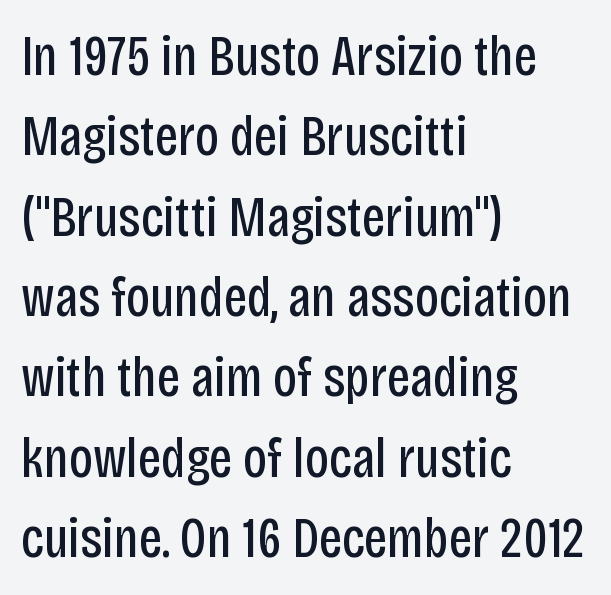
The image shows 57 px regular-weight, condensed sans-serif type, upright; set left-aligned, normal line spacing (1.41x), normal letter spacing, not underlined; low stroke contrast and a large x-height.
